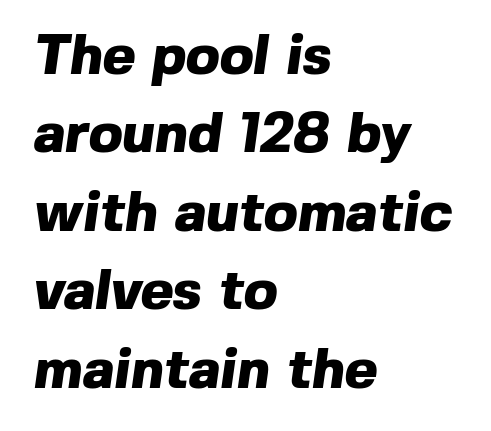
Here the glyphs are tracked normally, forming tight word shapes. The designer left line spacing at the default. Underline: absent. Where is the straight margin? On the left.
